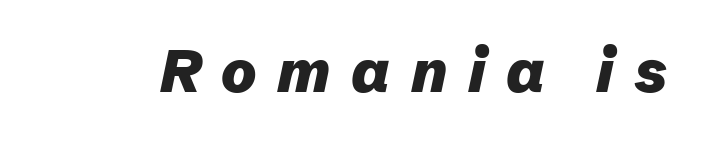
The image shows 59 px heavy type, italic (leaning right); set unusually wide letter spacing (+0.35 em), not underlined; low stroke contrast and a medium x-height.
